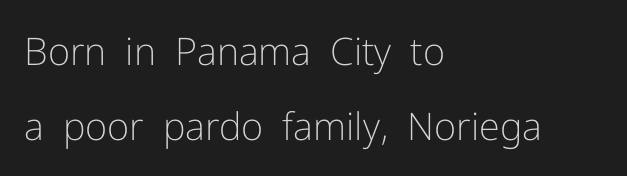
The image shows 38 px light sans-serif type, upright; set left-aligned, loose line spacing (1.97x), normal letter spacing, not underlined; low stroke contrast and a medium x-height.
